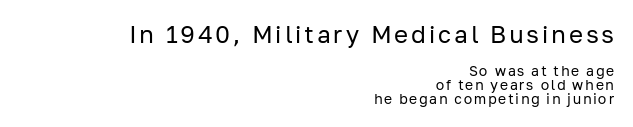
{"italic": "no", "bold": "no", "underline": "no", "align": "right", "line_spacing": "tight", "line_spacing_ratio": 0.99, "larger_block": "first", "size_ratio": 1.71, "glyph_px": 24}
